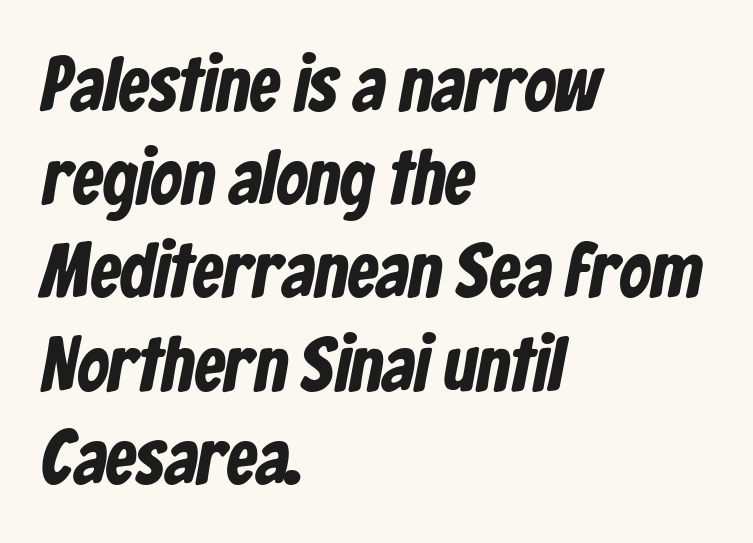
Q: Is the typeface a serif or a sans-serif typeface? A: Sans-serif.
Q: Is the text underlined? A: No.
Q: How is the paragraph aligned? A: Left-aligned.
Q: Is the spacing between letters normal or unusually wide? A: Normal.
Q: Width (condensed, normal, or wide)? A: Condensed.
Q: Stroke contrast? A: Low.
Q: x-height? A: Medium.
Q: Monospaced? A: No.
